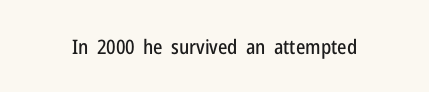
Q: Is the text italic (slanted)? A: No, it is upright.
Q: Is the text underlined? A: No.
Q: Is the spacing between letters normal or unusually wide? A: Normal.
